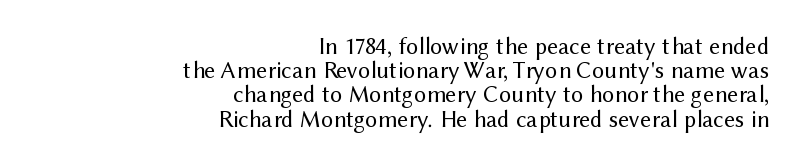
Q: Is the text bold? A: No.
Q: Is the text italic (slanted)? A: No, it is upright.
Q: Is the text underlined? A: No.
Q: How is the paragraph aligned? A: Right-aligned.
Q: Is the spacing between letters normal or unusually wide? A: Normal.
Q: Is the spacing between lines tight, normal or loose? A: Tight.
